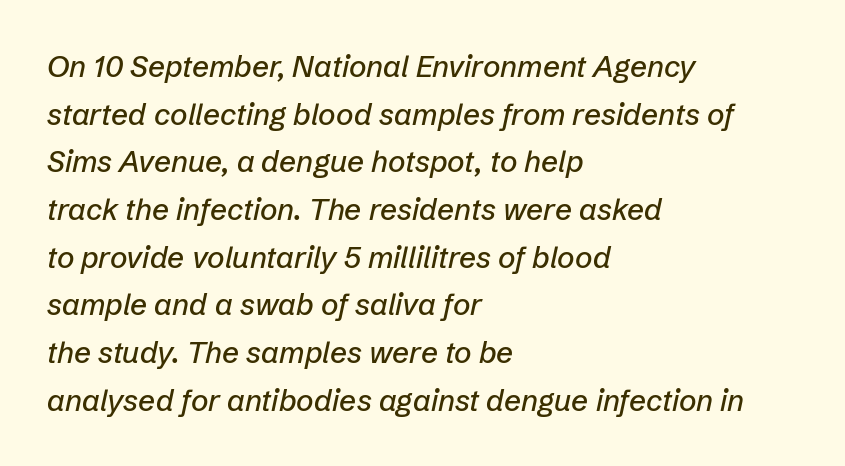
Q: Is the text italic (slanted)? A: Yes, it leans right by about 12 degrees.
Q: Is the text underlined? A: No.
Q: How is the paragraph aligned? A: Left-aligned.
Q: Is the spacing between letters normal or unusually wide? A: Normal.
Q: Is the spacing between lines tight, normal or loose? A: Normal.
Q: Width (condensed, normal, or wide)? A: Normal.
Q: Stroke contrast? A: Low.
Q: x-height? A: Medium.
Q: Monospaced? A: No.
